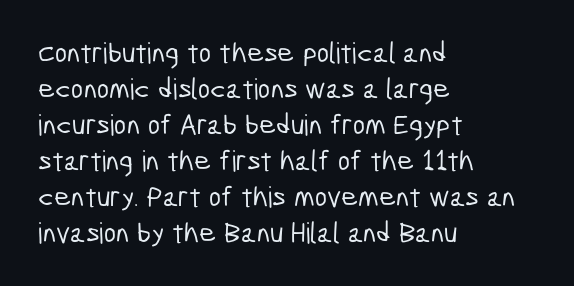
The image shows 29 px condensed sans-serif type; set left-aligned, line spacing 1.24x, normal letter spacing, not underlined; low stroke contrast and a medium x-height.
